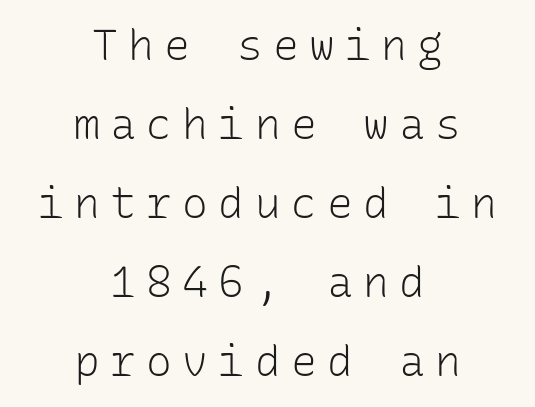
The image shows 43 px light sans-serif type, upright, monospaced; set centered, line spacing 1.84x, unusually wide letter spacing (+0.24 em), not underlined; low stroke contrast and a medium x-height.
